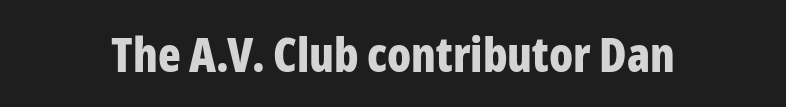
Q: Is the text bold? A: Yes.
Q: Is the text italic (slanted)? A: No, it is upright.
Q: Is the typeface a serif or a sans-serif typeface? A: Sans-serif.
Q: Is the text underlined? A: No.
Q: Is the spacing between letters normal or unusually wide? A: Normal.
Q: Width (condensed, normal, or wide)? A: Condensed.
Q: Stroke contrast? A: Low.
Q: x-height? A: Medium.
Q: Monospaced? A: No.
